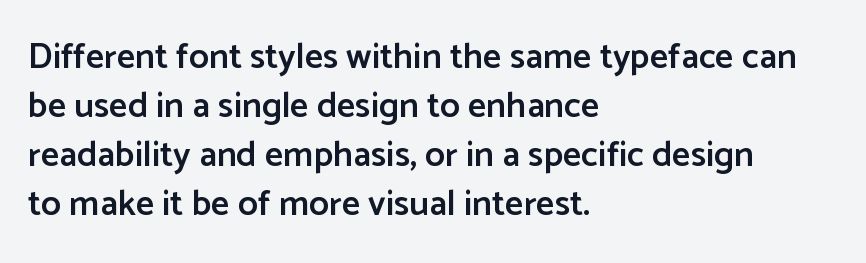
The image shows 36 px semibold sans-serif type, upright; set left-aligned, normal line spacing (1.36x), normal letter spacing, not underlined; low stroke contrast and a medium x-height.
